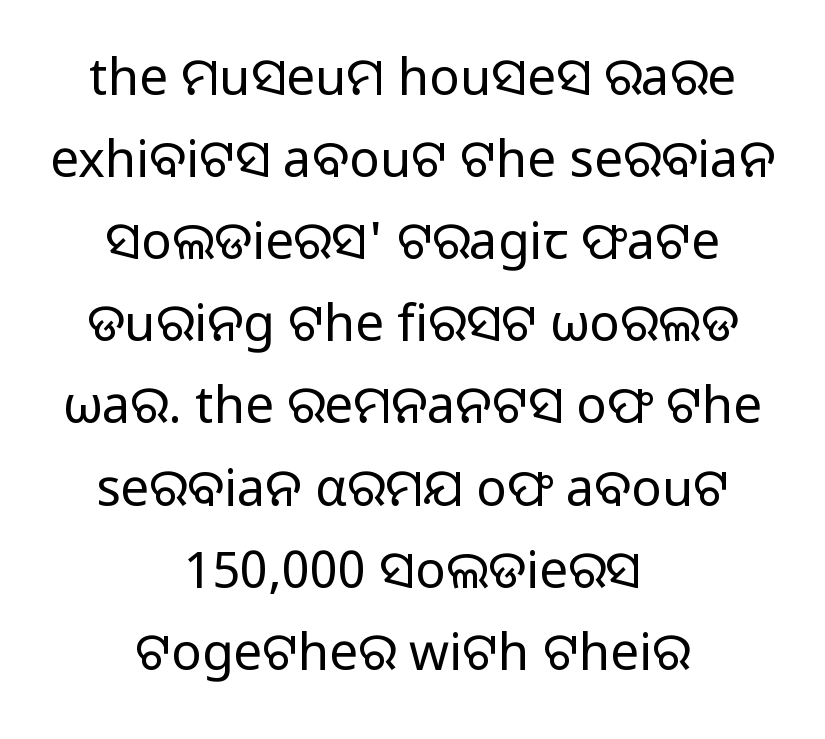
Every row of glyphs is offset so its center matches the block's center. A typesetter would mark this as roman, not italic. Glyph-to-glyph distance matches everyday printed text. A light-to-regular cut is what we see here. How would I describe the line gaps? Plain and ordinary.
